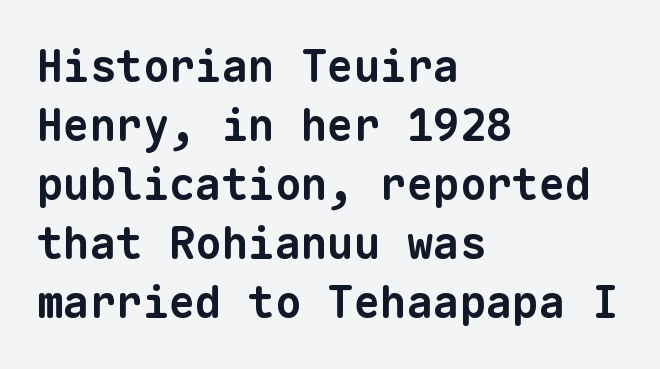
The image shows 44 px bold sans-serif type, monospaced; set left-aligned, normal line spacing (1.34x), normal letter spacing, not underlined; low stroke contrast and a medium x-height.
